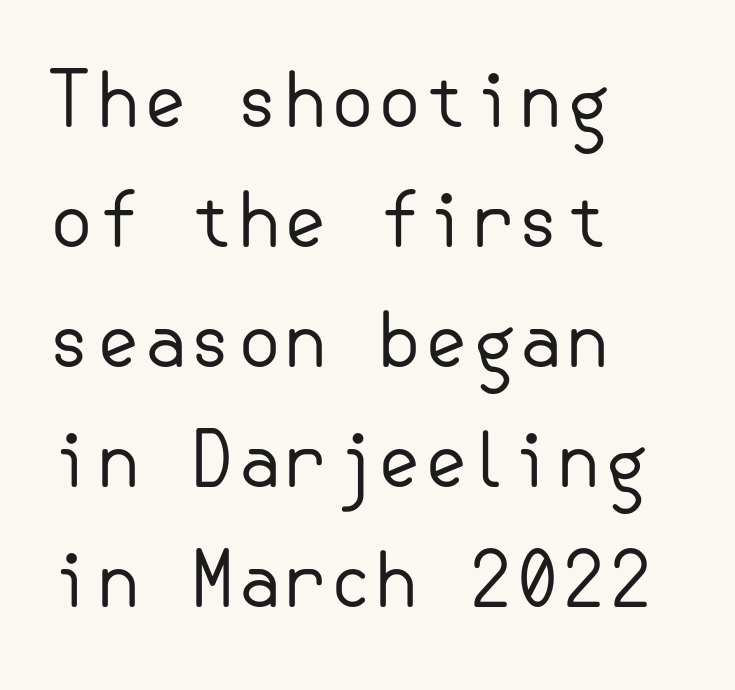
{"serif": "no", "italic": "no", "bold": "no", "weight": "regular", "width": "normal", "stroke_contrast": "low", "x_height": "small", "underline": "no", "align": "left", "line_spacing": "normal", "line_spacing_ratio": 1.6, "letter_spacing": "normal", "letter_spacing_em": 0.0, "glyph_px": 75}
